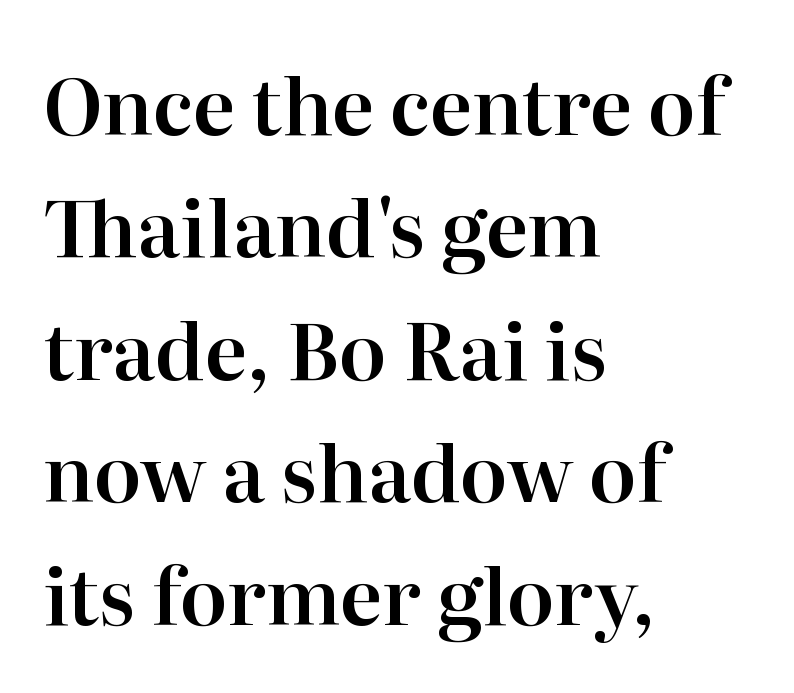
Think of a printed novel: that variable character pitch is what you see here. The space beneath each line is pristine and unruled. I'd call this a serif setting — the letters wear small feet. Look at the tracking — it's just the regular setting, nothing added. Designer's note — italics off, roman on. Caption: multi-line text, flush left, ragged right.
